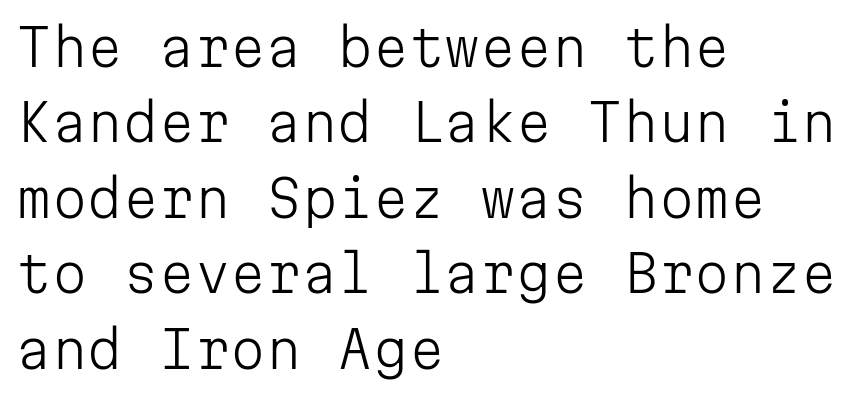
These lines are set flush left with a ragged right edge. In terms of letterform style, serifs are entirely absent. Evenly set lines give the paragraph a standard silhouette. This rendering features lettering with no underline.
